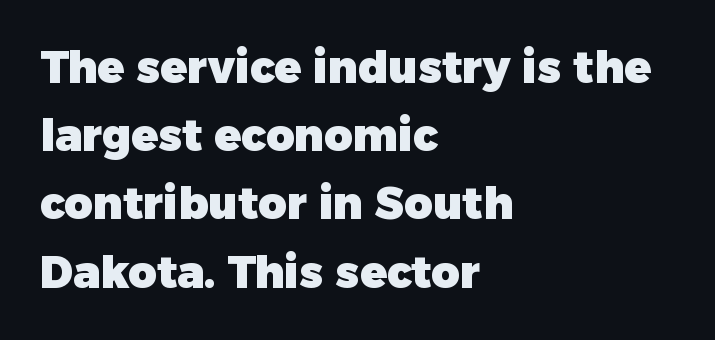
The lettering stays uniformly vertical, giving the passage a roman look. The letterforms sit shoulder to shoulder at normal distance. Typographic density is high because the face is bold. These lines are rendered in a variable-pitch font. Check where the strokes stop: nothing finishes them off — pure sans.
